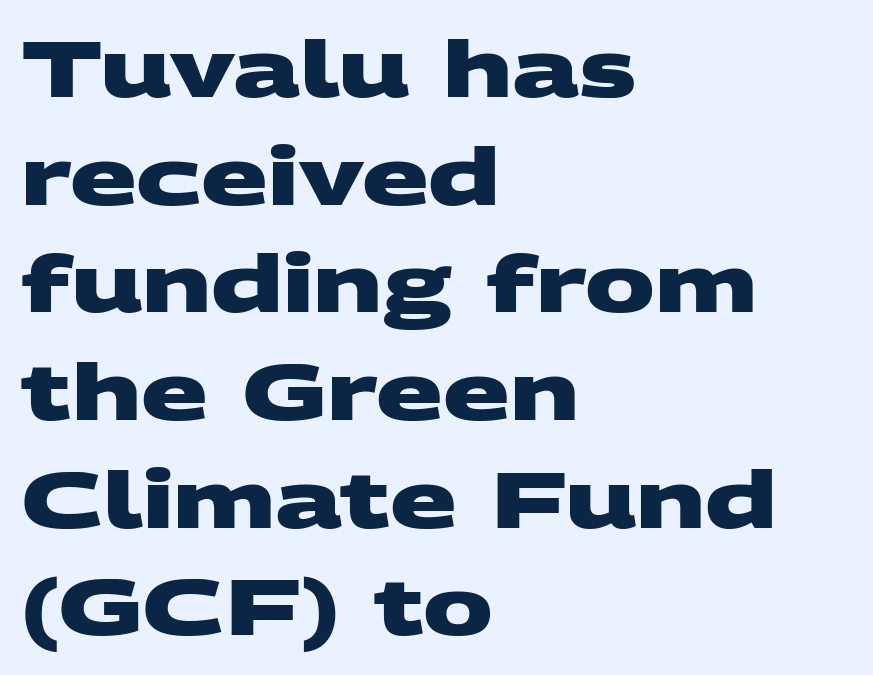
Does the weight exceed regular? Yes, all the way to bold. The tracking reads as untouched default to a designer's eye. Summary of vertical rhythm: regular, with standard interline spacing. The rendering uses natural spacing where letterforms have individual widths. The space directly below the letters is spotless.
